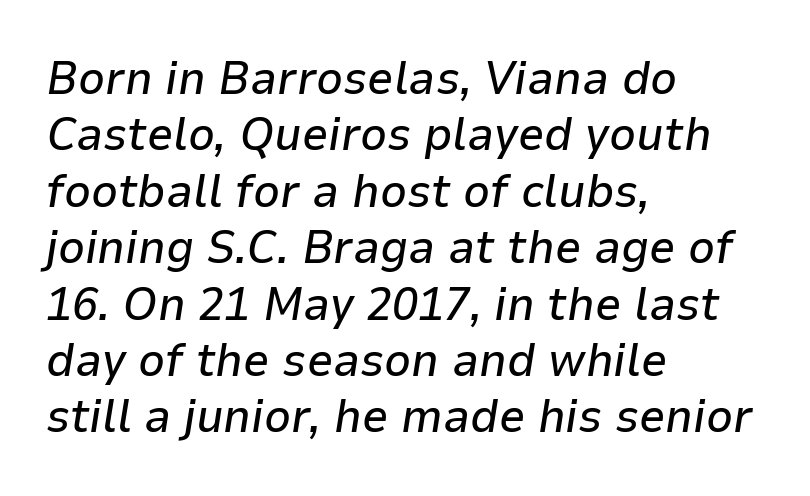
The image shows 47 px text type, italic (leaning right); set left-aligned, line spacing 1.2x, normal letter spacing, not underlined; low stroke contrast and a medium x-height.
